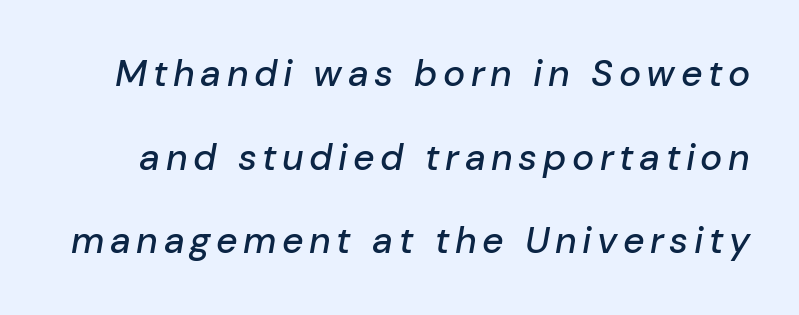
Q: Is the text italic (slanted)? A: Yes, it leans right by about 10 degrees.
Q: Is the text underlined? A: No.
Q: Is the spacing between lines tight, normal or loose? A: Loose.
Q: Width (condensed, normal, or wide)? A: Normal.
Q: Stroke contrast? A: Low.
Q: x-height? A: Medium.
Q: Monospaced? A: No.
